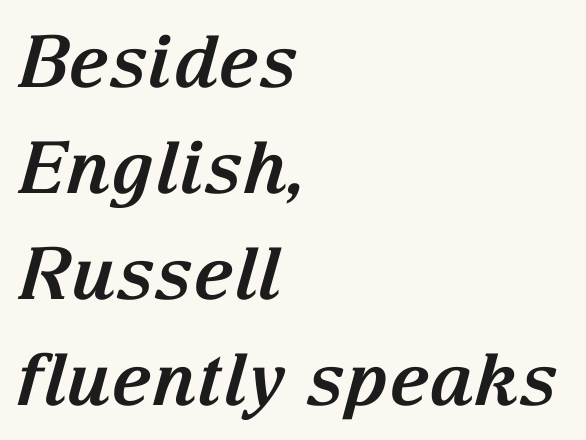
{"serif": "yes", "italic": "yes", "lean": "right", "slant_degrees": 15, "bold": "yes", "weight": "bold", "width": "normal", "stroke_contrast": "medium", "x_height": "medium", "monospaced": "no", "underline": "no", "align": "left", "line_spacing": "normal", "line_spacing_ratio": 1.47, "letter_spacing": "normal", "letter_spacing_em": 0.0, "glyph_px": 72}
